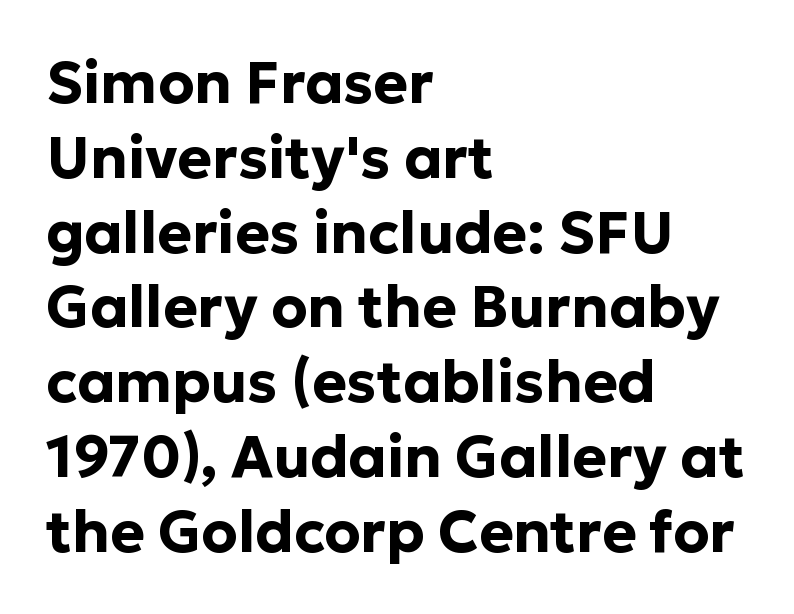
Q: Is the text bold? A: Yes.
Q: Is the text italic (slanted)? A: No, it is upright.
Q: Is the typeface a serif or a sans-serif typeface? A: Sans-serif.
Q: Is the text underlined? A: No.
Q: How is the paragraph aligned? A: Left-aligned.
Q: Is the spacing between letters normal or unusually wide? A: Normal.
Q: Is the spacing between lines tight, normal or loose? A: Normal.
Q: Width (condensed, normal, or wide)? A: Normal.
Q: Stroke contrast? A: Low.
Q: x-height? A: Medium.
Q: Monospaced? A: No.
